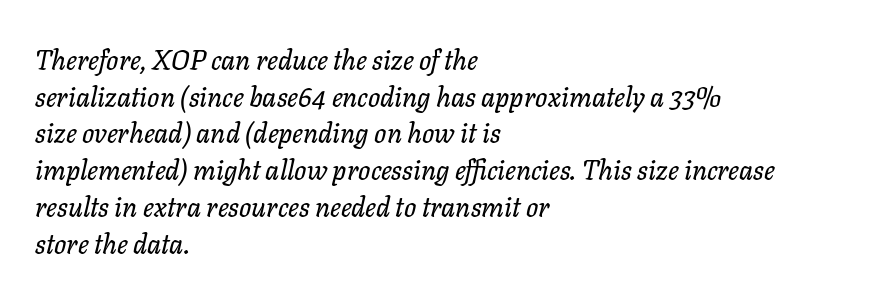
The axis of the letterforms is tilted away from vertical. Compared with typical body copy, the letter spacing here is the same. Just letters on the line, the space beneath them empty. Each new line begins a customary step beneath the previous one.
